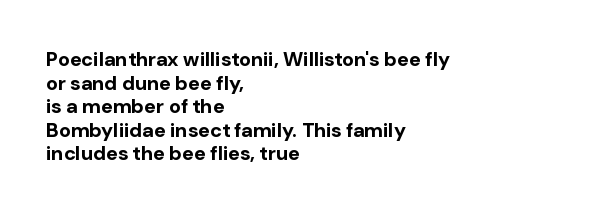
Glance below the letters and you will spot only blank space. Strokes here are thick enough to call this a true bold. When letters stand straight like this, we call the style roman or upright. Inter-character spacing is left at the font's built-in metrics. The ragged edge is on the right, which tells us the setting is flush left.
